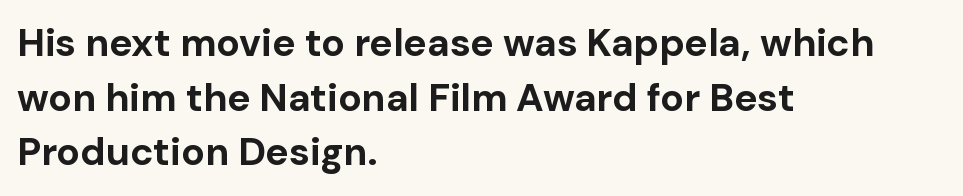
{"serif": "no", "italic": "no", "bold": "yes", "weight": "bold", "width": "normal", "stroke_contrast": "low", "x_height": "medium", "monospaced": "no", "underline": "no", "align": "left", "line_spacing": "normal", "line_spacing_ratio": 1.4, "letter_spacing": "normal", "letter_spacing_em": 0.0, "glyph_px": 39}
